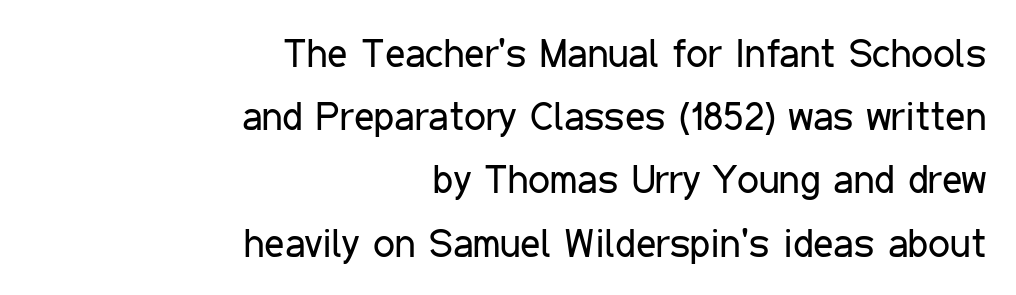
{"serif": "no", "italic": "no", "bold": "no", "weight": "regular", "width": "condensed", "stroke_contrast": "low", "x_height": "medium", "monospaced": "no", "underline": "no", "align": "right", "line_spacing": "normal", "line_spacing_ratio": 1.62, "letter_spacing": "normal", "letter_spacing_em": 0.0, "glyph_px": 39}
